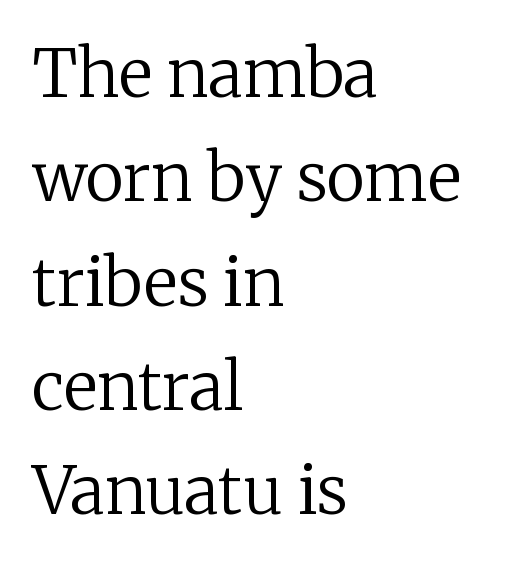
The image shows 66 px regular-weight serif type, upright; set left-aligned, normal line spacing (1.58x), normal letter spacing, not underlined; low stroke contrast and a medium x-height.
